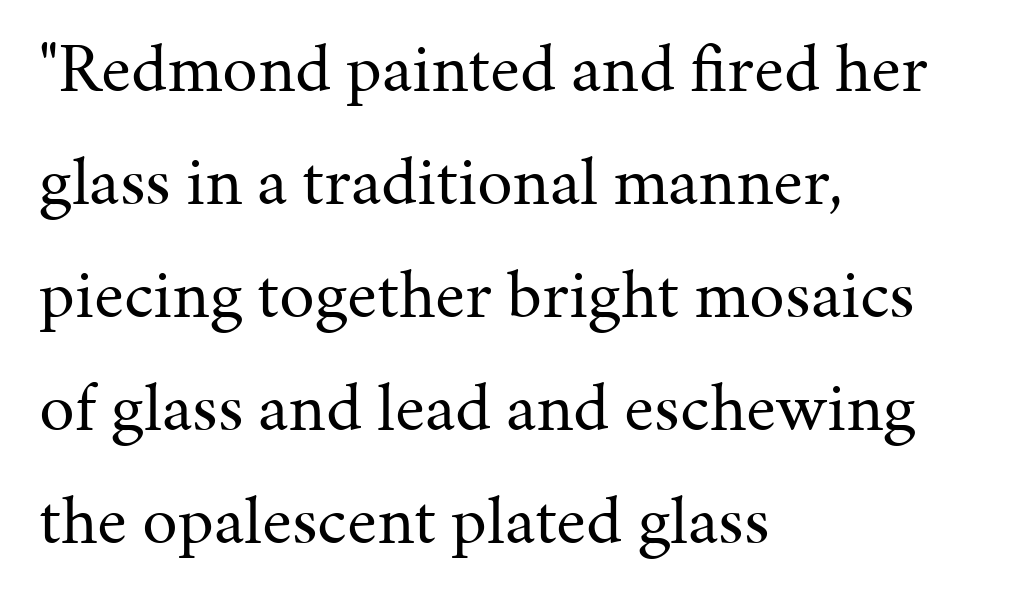
The image shows 71 px regular-weight serif type, upright; set left-aligned, normal line spacing (1.59x), normal letter spacing, not underlined; medium stroke contrast and a medium x-height.
